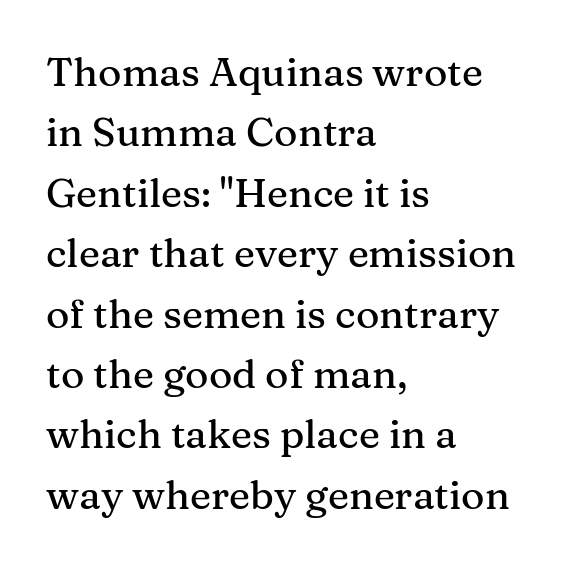
A normal amount of white space separates one row of letters from the next. These lines keep a tight, regular rhythm from letter to letter. The type sits square on the baseline with zero lean. A student would call this left alignment; a typographer would say flush left, rag right.
